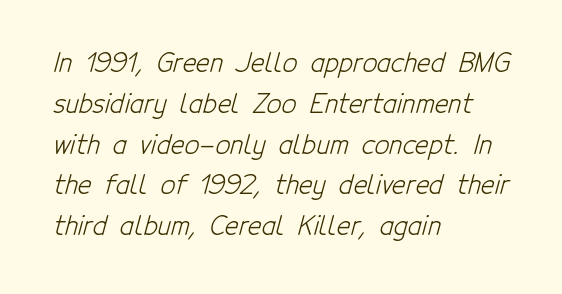
The passage shown stacks its lines at a standard gap. The characters are drawn with everyday or finer stroke widths. Line starts are locked; line ends wander. A typesetter would call this zero additional tracking. The zone under the glyphs is completely vacant.
